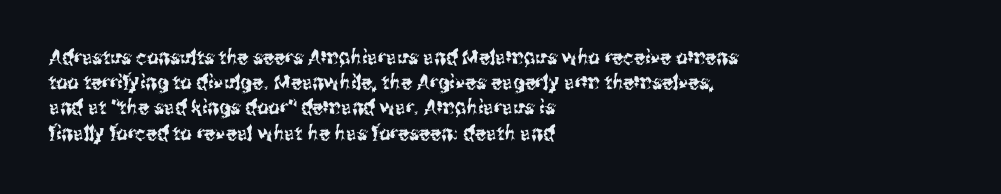
{"italic": "no", "underline": "no", "align": "left", "line_spacing": "normal", "line_spacing_ratio": 1.26, "letter_spacing": "normal", "letter_spacing_em": 0.0, "glyph_px": 20}
